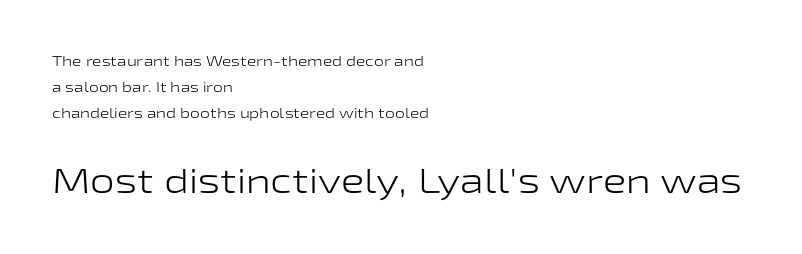
The image shows 35 px light, wide sans-serif type, upright; set left-aligned, line spacing 1.86x, normal letter spacing, not underlined; the second (bottom) block is 2.5x larger; low stroke contrast and a medium x-height.
